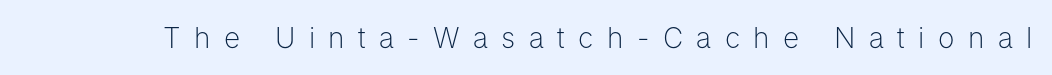
The passage shown has open, widely tracked lettering throughout. Do the letters lean? They stand straight. Is this a fixed-width face? No — the glyphs have proportional, varying widths. Each row of text sits above clean, open space. The typesetting does not lean heavy: it is not bold. To sum up the face: it is a sans, with no serifs.
